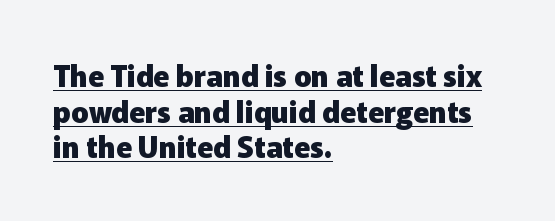
{"serif": "no", "italic": "no", "bold": "yes", "weight": "heavy", "width": "normal", "stroke_contrast": "low", "x_height": "medium", "monospaced": "no", "underline": "yes", "align": "left", "line_spacing_ratio": 1.23, "letter_spacing": "normal", "letter_spacing_em": 0.0, "glyph_px": 29}
